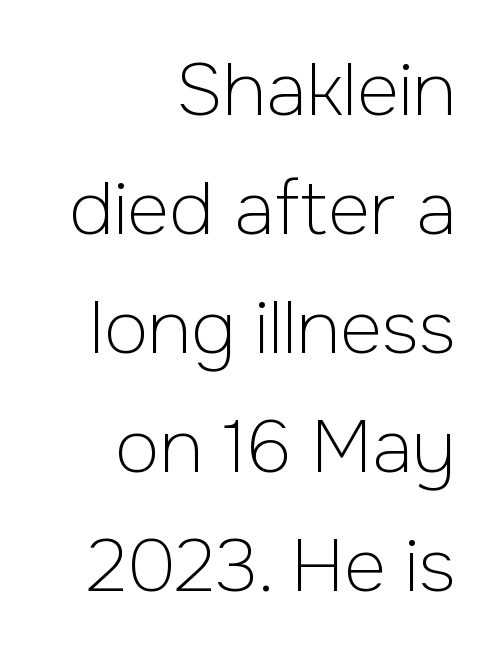
No italicization has been applied; the sample stays upright. Compared with a flush-left layout, this one pins lines to the opposite, right side. Each row of text sits above clean, open space. Type style note: lacks serifs. Horizontal bands of white between lines are of average thickness. Stems here are at most as thick as an everyday book face.
